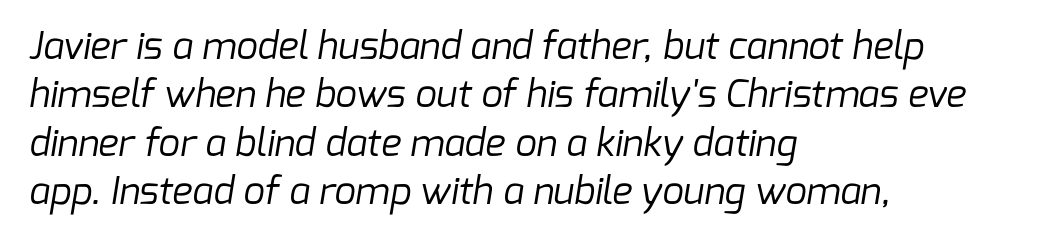
{"serif": "no", "bold": "no", "weight": "regular", "width": "normal", "stroke_contrast": "low", "x_height": "medium", "monospaced": "no", "underline": "no", "align": "left", "line_spacing": "normal", "line_spacing_ratio": 1.27, "letter_spacing": "normal", "letter_spacing_em": 0.0, "glyph_px": 38}
